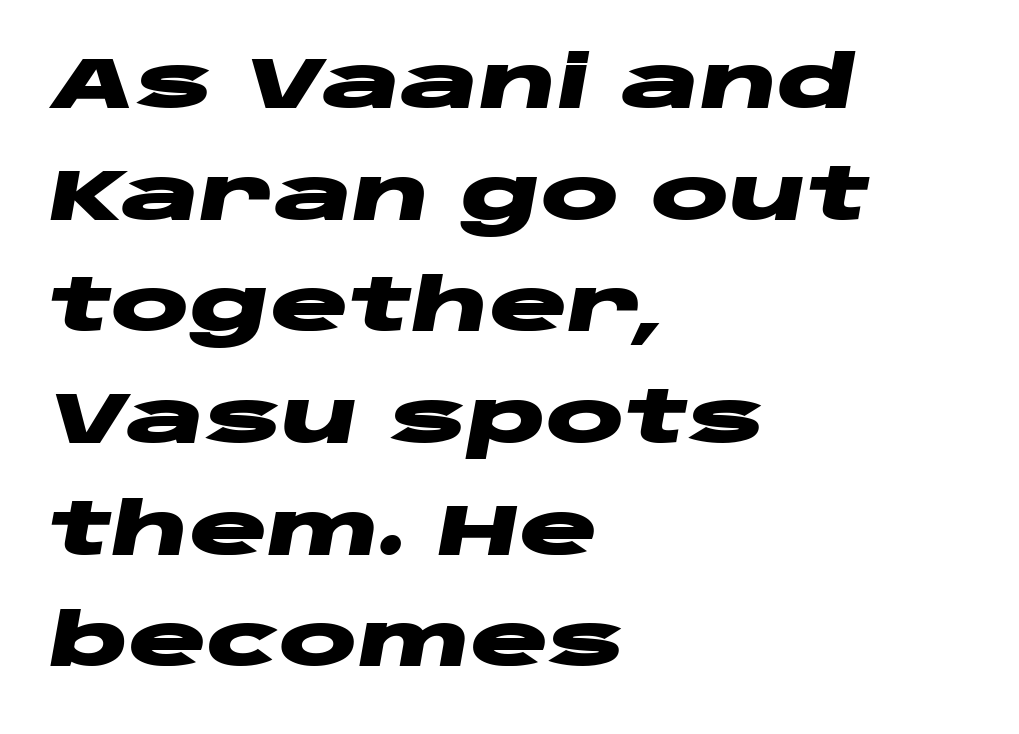
The image shows 73 px heavy, wide type, italic (leaning right); set left-aligned, normal line spacing (1.53x), normal letter spacing, not underlined; low stroke contrast and a large x-height.
